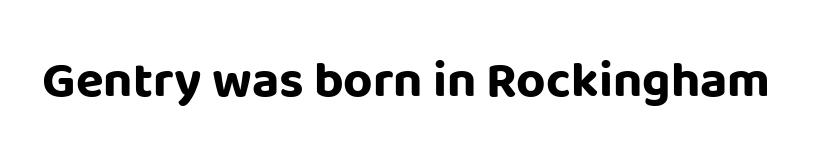
Q: Is the text bold? A: Yes.
Q: Is the text italic (slanted)? A: No, it is upright.
Q: Is the typeface a serif or a sans-serif typeface? A: Sans-serif.
Q: Is the text underlined? A: No.
Q: Is the spacing between letters normal or unusually wide? A: Normal.
Q: Width (condensed, normal, or wide)? A: Normal.
Q: Stroke contrast? A: Low.
Q: x-height? A: Large.
Q: Monospaced? A: No.
